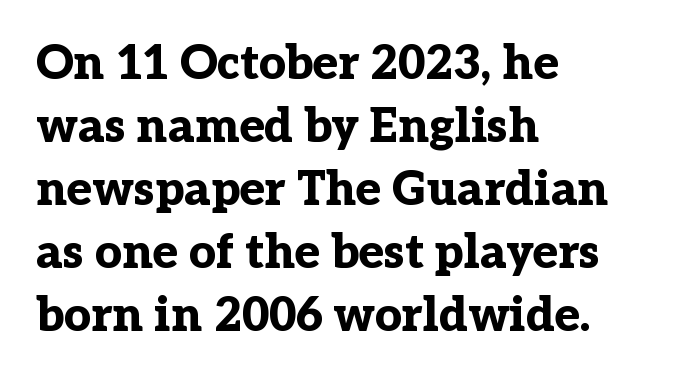
The image shows 47 px bold serif type, upright; set left-aligned, normal line spacing (1.34x), normal letter spacing, not underlined; low stroke contrast and a medium x-height.
